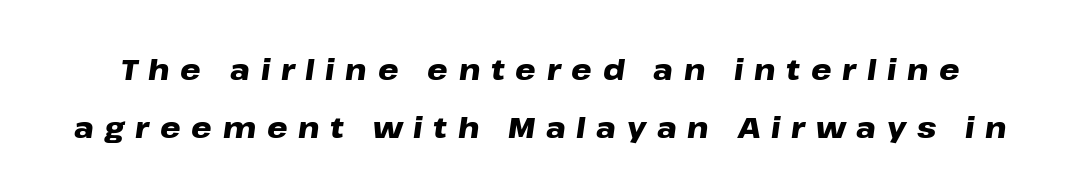
Q: Is the text bold? A: Yes.
Q: Is the text italic (slanted)? A: Yes, it leans right by about 8 degrees.
Q: Is the text underlined? A: No.
Q: Is the spacing between letters normal or unusually wide? A: Unusually wide.
Q: Is the spacing between lines tight, normal or loose? A: Loose.
Q: Width (condensed, normal, or wide)? A: Wide.
Q: Stroke contrast? A: Low.
Q: x-height? A: Medium.
Q: Monospaced? A: No.
